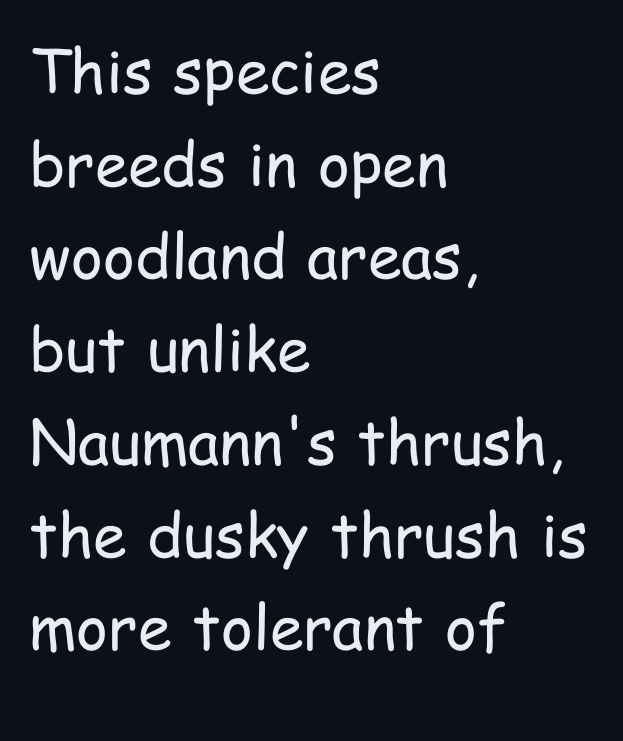
Q: Is the text bold? A: No.
Q: Is the text italic (slanted)? A: No, it is upright.
Q: Is the typeface a serif or a sans-serif typeface? A: Sans-serif.
Q: Is the text underlined? A: No.
Q: How is the paragraph aligned? A: Left-aligned.
Q: Is the spacing between letters normal or unusually wide? A: Normal.
Q: Is the spacing between lines tight, normal or loose? A: Normal.
Q: Width (condensed, normal, or wide)? A: Condensed.
Q: Stroke contrast? A: Low.
Q: x-height? A: Medium.
Q: Monospaced? A: No.
